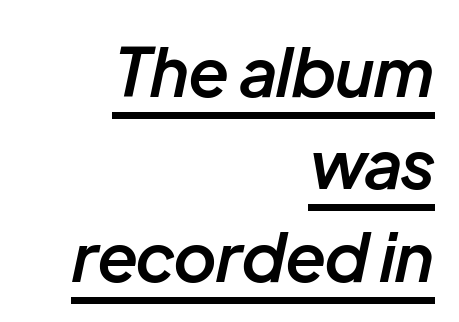
The line texture is even and compact thanks to regular tracking. The passage shown is typed in a proportional face where columns would drift. The lettering is marked with a stroke running underneath it. Vertically, the passage feels balanced, rows spaced as you'd expect. How heavy is the stroke? Medium-heavy — a semibold, shy of bold. You can tell it's italic because the verticals aren't actually vertical.
